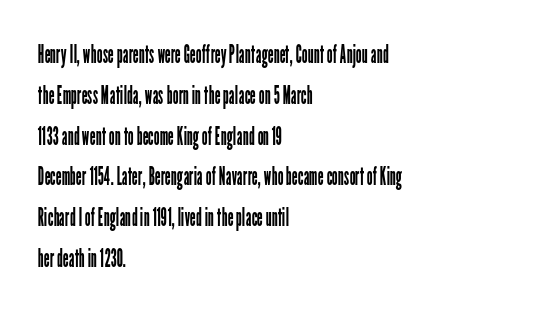
The image shows 26 px text type, upright; set left-aligned, normal line spacing (1.57x), normal letter spacing, not underlined.
